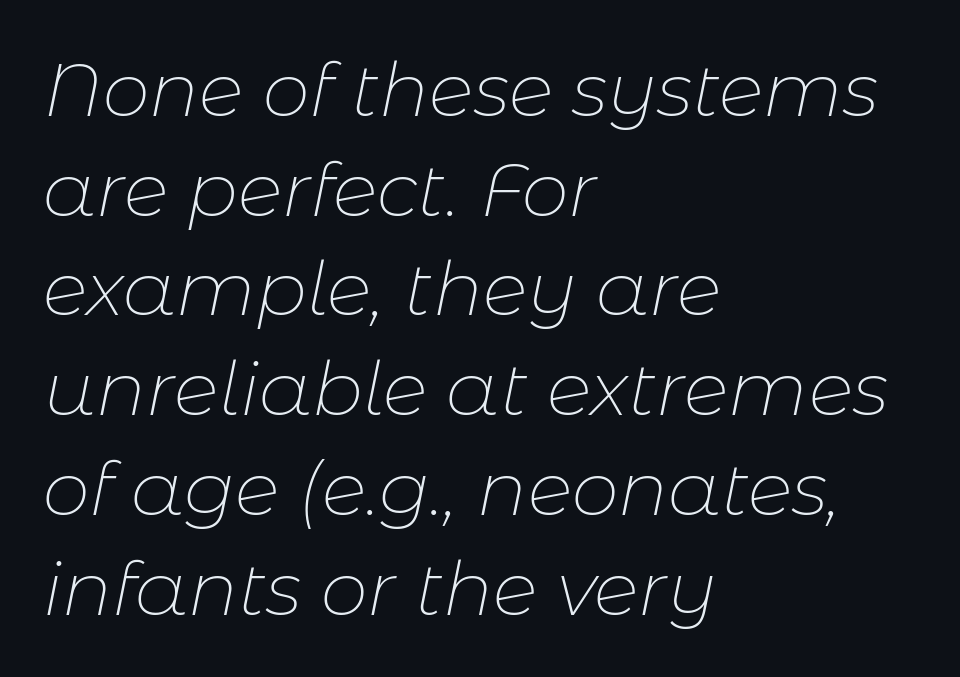
{"italic": "yes", "lean": "right", "slant_degrees": 11, "bold": "no", "weight": "thin", "width": "normal", "stroke_contrast": "low", "x_height": "medium", "monospaced": "no", "underline": "no", "align": "left", "line_spacing": "normal", "line_spacing_ratio": 1.33, "letter_spacing": "normal", "letter_spacing_em": 0.0, "glyph_px": 75}
